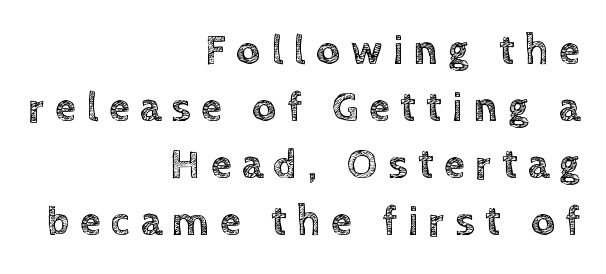
Q: Is the text italic (slanted)? A: No, it is upright.
Q: Is the text underlined? A: No.
Q: How is the paragraph aligned? A: Right-aligned.
Q: Is the spacing between letters normal or unusually wide? A: Unusually wide.
Q: Is the spacing between lines tight, normal or loose? A: Normal.
Q: Width (condensed, normal, or wide)? A: Normal.
Q: x-height? A: Large.
Q: Monospaced? A: No.
